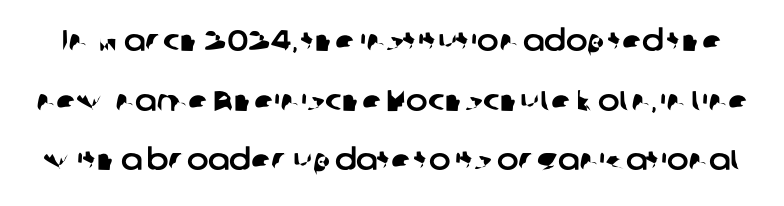
The image shows 29 px sans-serif type; set loose line spacing (2.06x), normal letter spacing, not underlined; low stroke contrast and a medium x-height.
